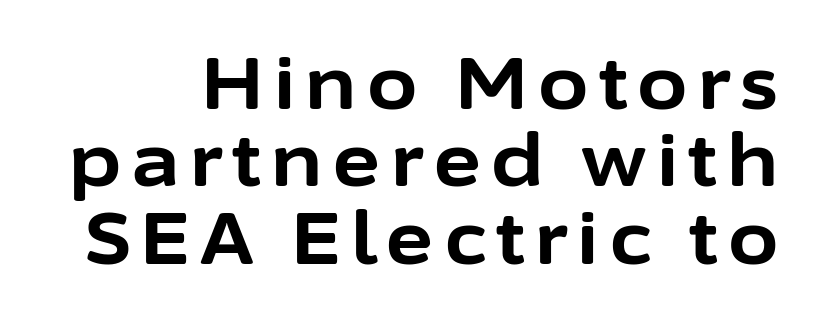
The image shows 73 px bold sans-serif type, upright; set tight line spacing (1.06x), not underlined; low stroke contrast and a medium x-height.
